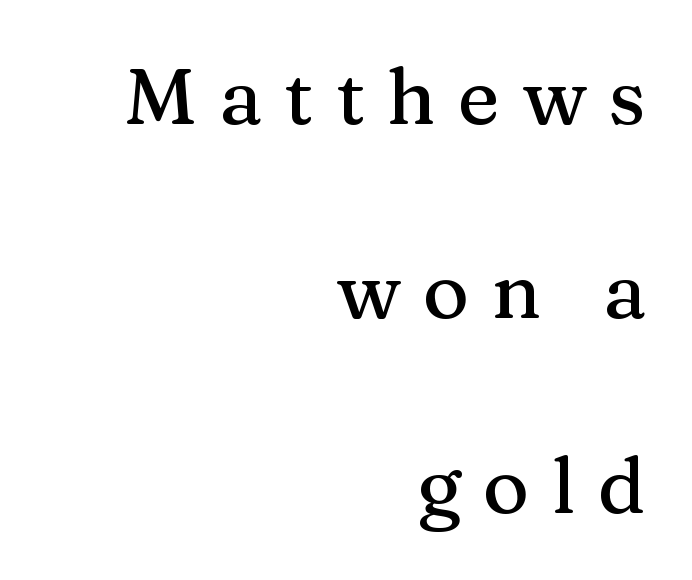
Q: Is the text italic (slanted)? A: No, it is upright.
Q: Is the typeface a serif or a sans-serif typeface? A: Serif.
Q: Is the text underlined? A: No.
Q: How is the paragraph aligned? A: Right-aligned.
Q: Is the spacing between letters normal or unusually wide? A: Unusually wide.
Q: Is the spacing between lines tight, normal or loose? A: Loose.
Q: Width (condensed, normal, or wide)? A: Normal.
Q: Stroke contrast? A: Medium.
Q: x-height? A: Medium.
Q: Monospaced? A: No.
